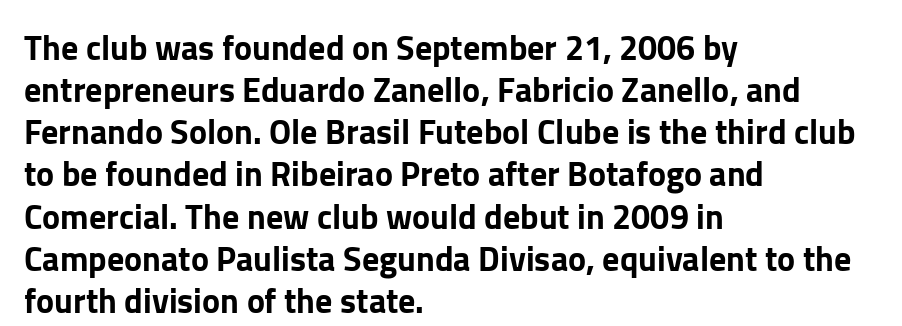
The image shows 34 px sans-serif type, upright; set left-aligned, line spacing 1.24x, normal letter spacing, not underlined; low stroke contrast and a medium x-height.
